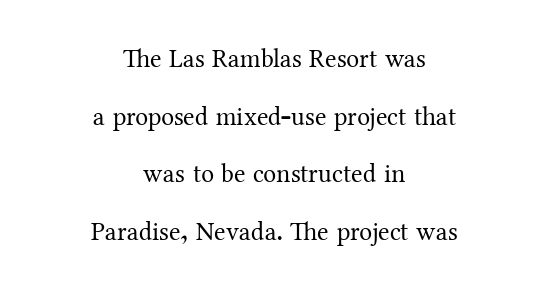
Q: Is the text bold? A: No.
Q: Is the text italic (slanted)? A: No, it is upright.
Q: Is the text underlined? A: No.
Q: How is the paragraph aligned? A: Centered.
Q: Is the spacing between letters normal or unusually wide? A: Normal.
Q: Is the spacing between lines tight, normal or loose? A: Loose.
